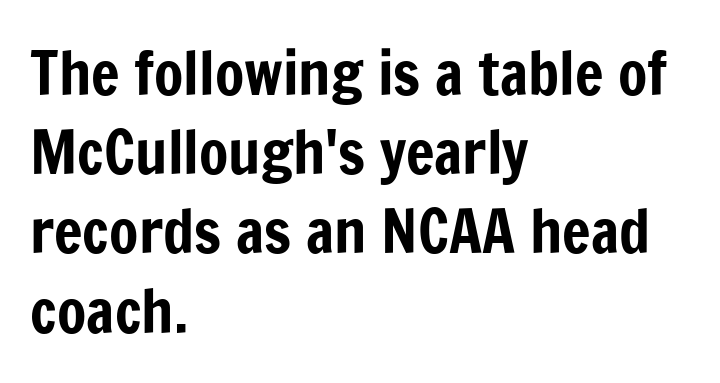
Q: Is the text italic (slanted)? A: No, it is upright.
Q: Is the typeface a serif or a sans-serif typeface? A: Sans-serif.
Q: Is the text underlined? A: No.
Q: How is the paragraph aligned? A: Left-aligned.
Q: Is the spacing between letters normal or unusually wide? A: Normal.
Q: Is the spacing between lines tight, normal or loose? A: Normal.
Q: Width (condensed, normal, or wide)? A: Condensed.
Q: Stroke contrast? A: Low.
Q: x-height? A: Medium.
Q: Monospaced? A: No.
